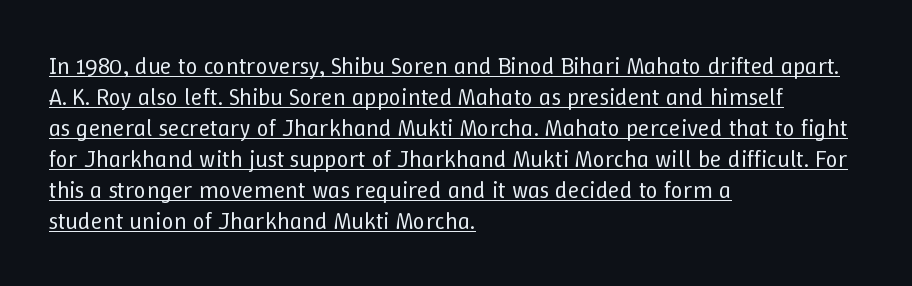
Q: Is the text bold? A: No.
Q: Is the text italic (slanted)? A: No, it is upright.
Q: Is the text underlined? A: Yes.
Q: How is the paragraph aligned? A: Left-aligned.
Q: Is the spacing between letters normal or unusually wide? A: Normal.
Q: Is the spacing between lines tight, normal or loose? A: Normal.
